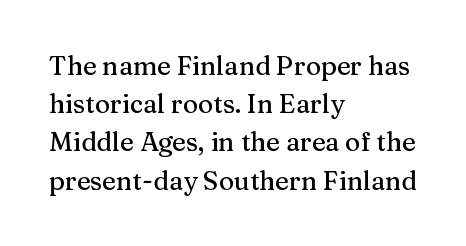
The image shows 26 px text type, upright; set left-aligned, normal line spacing (1.47x), normal letter spacing, not underlined.
